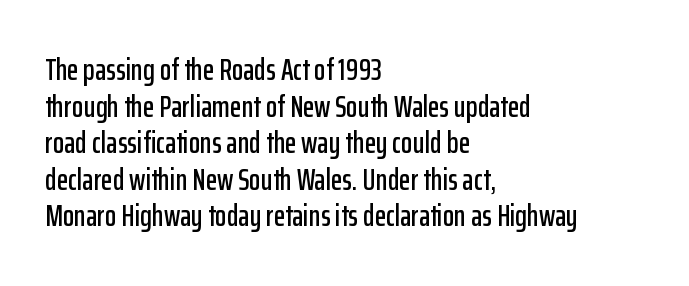
Q: Is the text italic (slanted)? A: No, it is upright.
Q: Is the typeface a serif or a sans-serif typeface? A: Sans-serif.
Q: Is the text underlined? A: No.
Q: How is the paragraph aligned? A: Left-aligned.
Q: Is the spacing between letters normal or unusually wide? A: Normal.
Q: Width (condensed, normal, or wide)? A: Condensed.
Q: Stroke contrast? A: Low.
Q: x-height? A: Medium.
Q: Monospaced? A: No.
